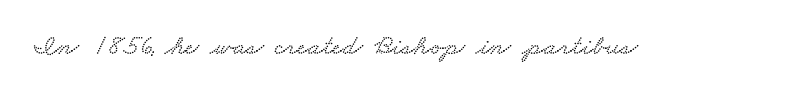
{"serif": "yes", "width": "wide", "stroke_contrast": "low", "x_height": "small", "monospaced": "no", "underline": "no", "letter_spacing": "normal", "letter_spacing_em": 0.0, "glyph_px": 28}
